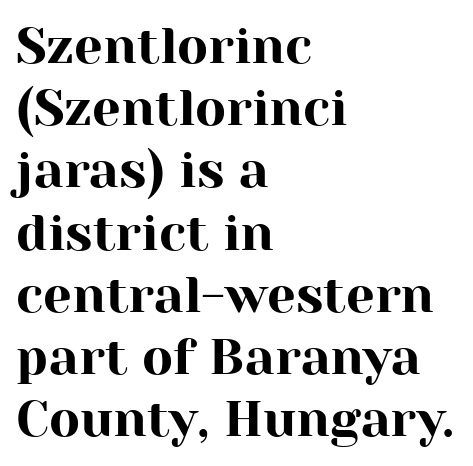
{"serif": "yes", "italic": "no", "width": "normal", "stroke_contrast": "high", "x_height": "medium", "monospaced": "no", "underline": "no", "align": "left", "line_spacing_ratio": 1.22, "letter_spacing": "normal", "letter_spacing_em": 0.0, "glyph_px": 51}
